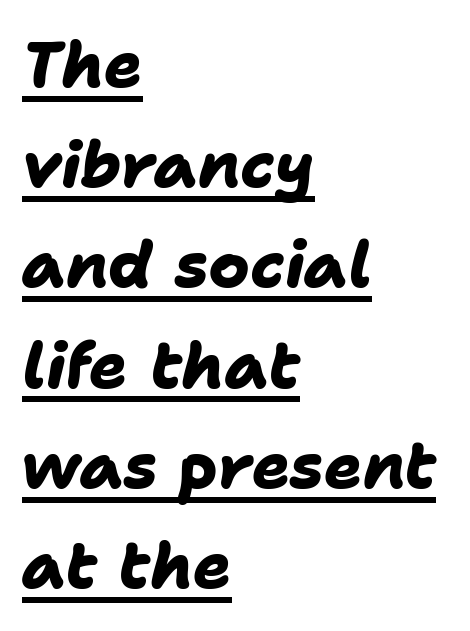
Q: Is the text bold? A: Yes.
Q: Is the typeface a serif or a sans-serif typeface? A: Sans-serif.
Q: Is the text underlined? A: Yes.
Q: How is the paragraph aligned? A: Left-aligned.
Q: Is the spacing between letters normal or unusually wide? A: Normal.
Q: Is the spacing between lines tight, normal or loose? A: Normal.
Q: Width (condensed, normal, or wide)? A: Normal.
Q: Stroke contrast? A: Low.
Q: x-height? A: Medium.
Q: Monospaced? A: No.
